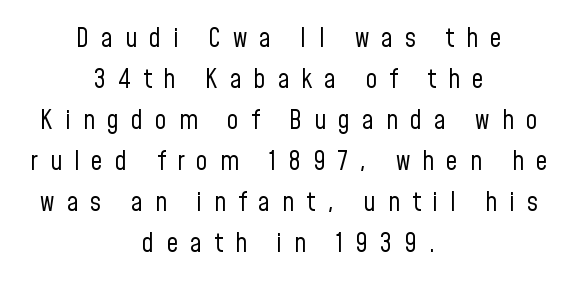
Students, note that the glyphs here are deliberately spaced far apart. This is roman type, the default non-slanted kind. Stem width sits at or under what a default text font uses. Lines of text with bare space underneath.
